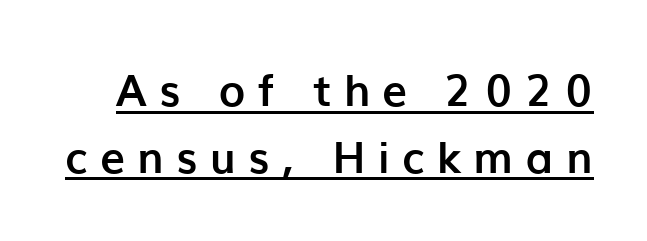
{"serif": "no", "italic": "no", "bold": "yes", "weight": "semibold", "width": "normal", "stroke_contrast": "low", "x_height": "medium", "monospaced": "no", "underline": "yes", "line_spacing": "normal", "line_spacing_ratio": 1.52, "letter_spacing": "wide", "letter_spacing_em": 0.29, "glyph_px": 44}
